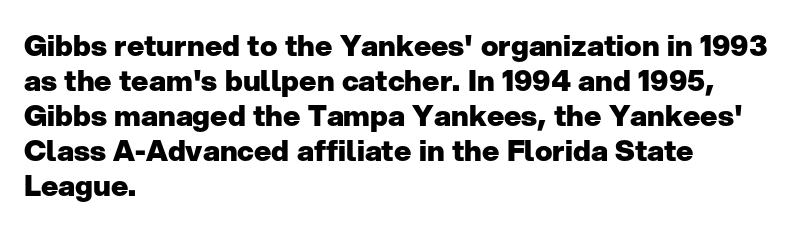
The image shows 29 px heavy sans-serif type, upright; set left-aligned, line spacing 1.21x, normal letter spacing, not underlined; low stroke contrast and a medium x-height.
